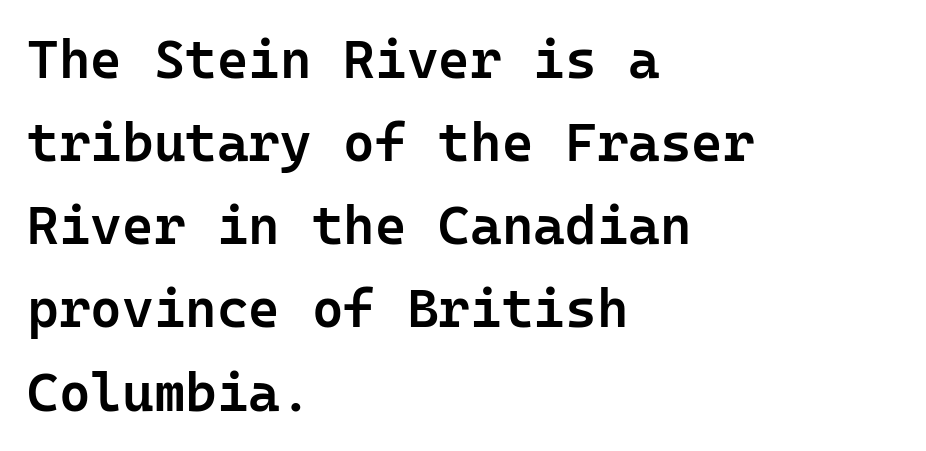
Q: Is the text bold? A: Semi-bold.
Q: Is the text italic (slanted)? A: No, it is upright.
Q: Is the typeface a serif or a sans-serif typeface? A: Sans-serif.
Q: Is the text underlined? A: No.
Q: How is the paragraph aligned? A: Left-aligned.
Q: Is the spacing between letters normal or unusually wide? A: Normal.
Q: Is the spacing between lines tight, normal or loose? A: Normal.
Q: Width (condensed, normal, or wide)? A: Normal.
Q: Stroke contrast? A: Low.
Q: x-height? A: Medium.
